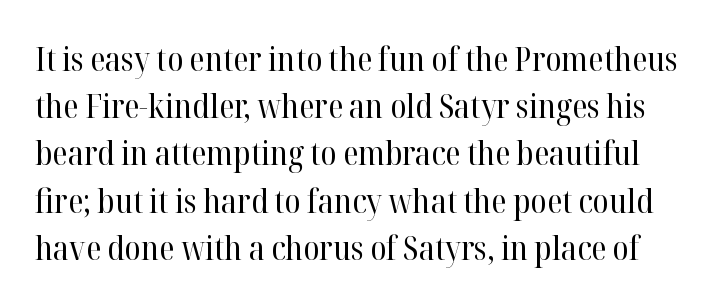
The letters advance in unequal steps, a hallmark of proportional type. No letter is thick-stroked: the sample isn't bold. Has an underline been added? It has not. Small tapered or slab feet sit at the stroke ends, so this counts as serif.
